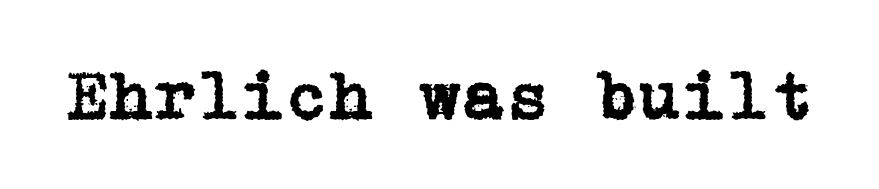
{"serif": "yes", "italic": "no", "width": "normal", "stroke_contrast": "low", "x_height": "medium", "underline": "no", "letter_spacing": "normal", "letter_spacing_em": 0.0, "glyph_px": 71}
